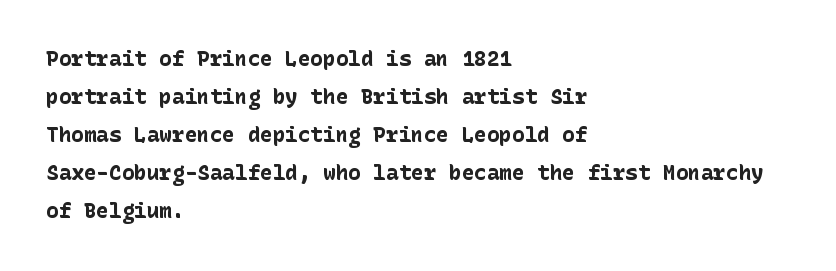
The image shows 21 px bold type, upright; set left-aligned, line spacing 1.81x, normal letter spacing, not underlined.
